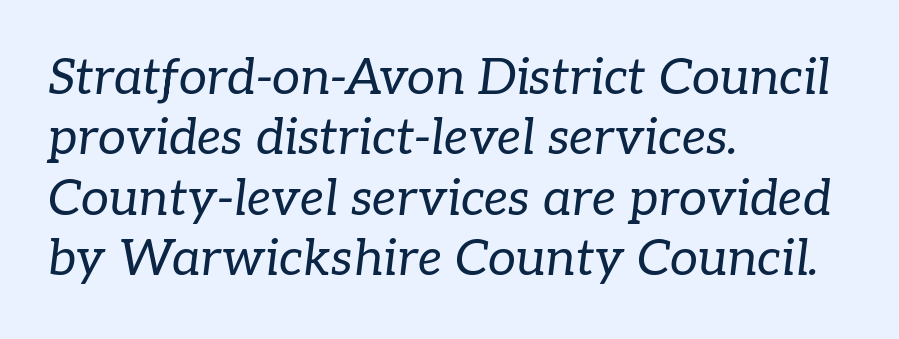
Looks like regular typesetting: each glyph gets only the width it needs. Every row of glyphs begins at an identical x-position on the left. Slanted lettering throughout. Inter-character spacing is left at the font's built-in metrics. Look at the bottom of the vertical strokes: they flare into serifs here. Honestly, there is no underline to notice here at all.
